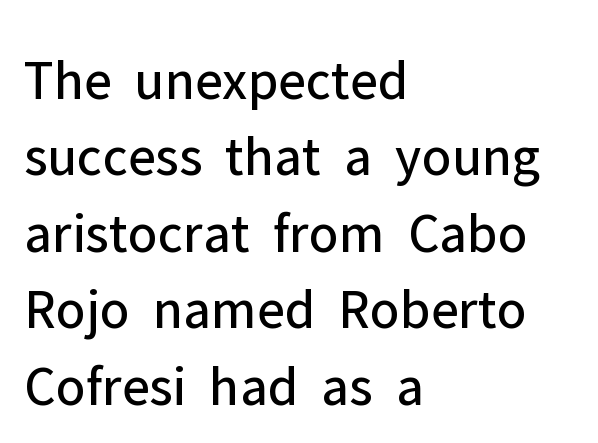
{"serif": "no", "italic": "no", "bold": "no", "weight": "regular", "width": "normal", "stroke_contrast": "low", "x_height": "medium", "monospaced": "no", "underline": "no", "align": "left", "line_spacing": "normal", "line_spacing_ratio": 1.34, "letter_spacing": "normal", "letter_spacing_em": 0.0, "glyph_px": 57}
